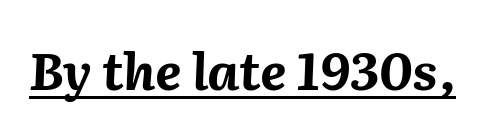
The image shows 51 px bold type, italic (leaning right); set normal letter spacing, underlined; medium stroke contrast and a medium x-height.
